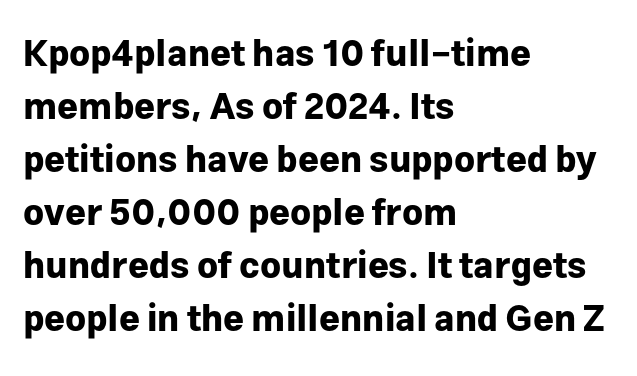
The ragged edge is on the right, which tells us the setting is flush left. Classification — sans serif. These lines are rendered in a variable-pitch font. The space beneath each line is pristine and unruled.
